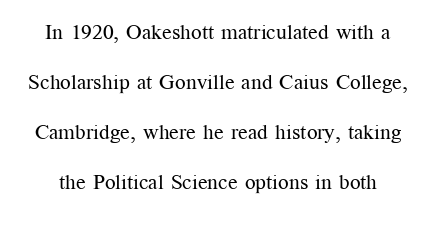
The image shows 21 px text type, upright; set loose line spacing (2.38x), normal letter spacing, not underlined.
